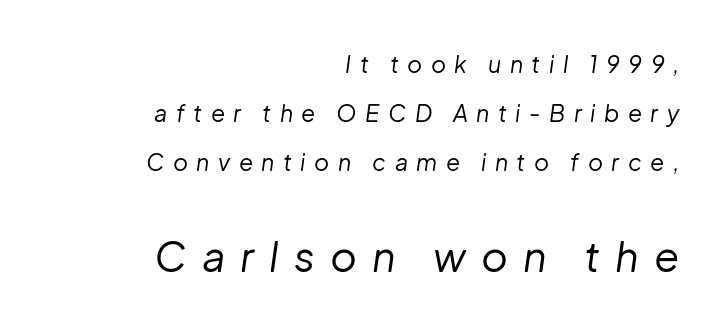
The image shows 41 px regular-weight type, italic (leaning right); set right-aligned, loose line spacing (2.14x), unusually wide letter spacing (+0.37 em), not underlined; the second (bottom) block is 1.78x larger; low stroke contrast and a medium x-height.
